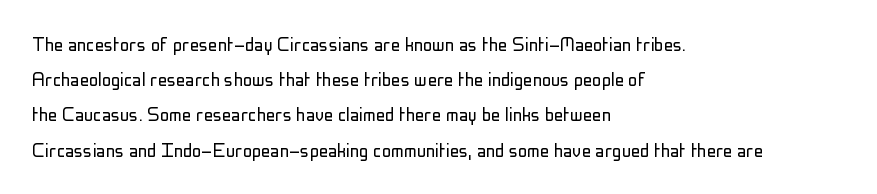
Q: Is the text bold? A: No.
Q: Is the text italic (slanted)? A: No, it is upright.
Q: Is the text underlined? A: No.
Q: How is the paragraph aligned? A: Left-aligned.
Q: Is the spacing between letters normal or unusually wide? A: Normal.
Q: Is the spacing between lines tight, normal or loose? A: Normal.
